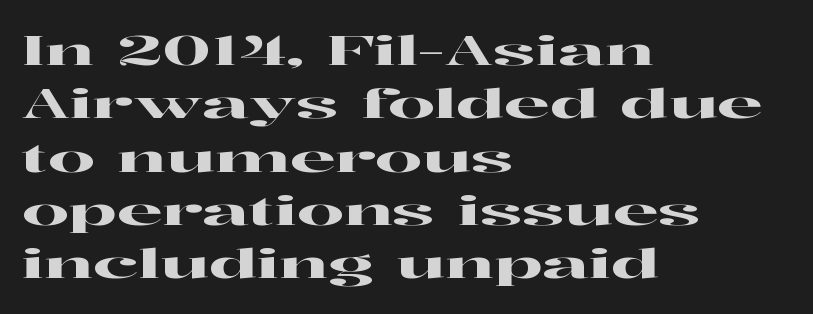
The image shows 41 px wide serif type, upright; set left-aligned, normal line spacing (1.3x), normal letter spacing, not underlined; high stroke contrast and a medium x-height.
